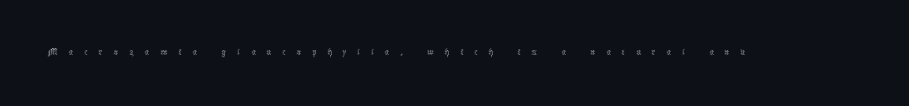
Decoration check: the copy has no underline. Posture: straight, roman, zero tilt. Characters follow at a spacing far wider than the type designer built in. The strokes carry an ordinary text weight at most.
